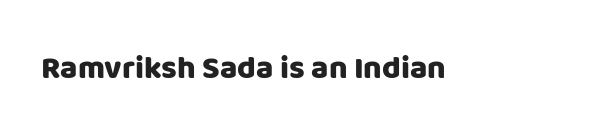
Letter spacing: default. A roman cut, with each character standing at attention. The gap between lines stays unmarked. The letters carry no serifs — their stems end cleanly without finishing strokes. Spacing verdict: proportional, widths tailored to each character.
